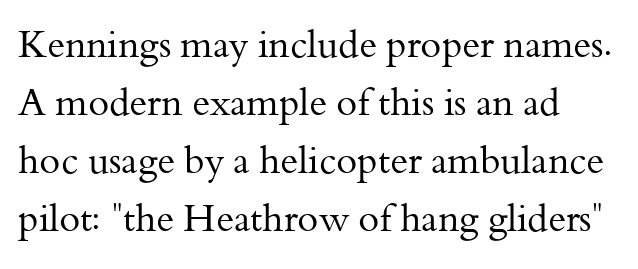
Q: Is the text bold? A: No.
Q: Is the text italic (slanted)? A: No, it is upright.
Q: Is the typeface a serif or a sans-serif typeface? A: Serif.
Q: Is the text underlined? A: No.
Q: How is the paragraph aligned? A: Left-aligned.
Q: Is the spacing between letters normal or unusually wide? A: Normal.
Q: Is the spacing between lines tight, normal or loose? A: Normal.
Q: Width (condensed, normal, or wide)? A: Normal.
Q: Stroke contrast? A: Medium.
Q: x-height? A: Small.
Q: Monospaced? A: No.
